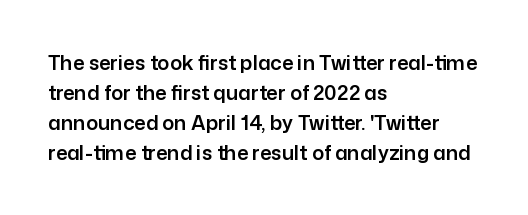
Q: Is the text italic (slanted)? A: No, it is upright.
Q: Is the text underlined? A: No.
Q: How is the paragraph aligned? A: Left-aligned.
Q: Is the spacing between letters normal or unusually wide? A: Normal.
Q: Is the spacing between lines tight, normal or loose? A: Normal.
